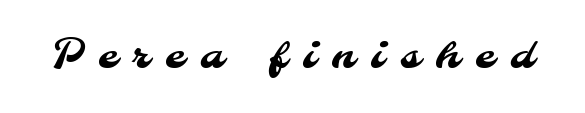
The image shows 40 px sans-serif type; set unusually wide letter spacing (+0.4 em), not underlined; medium stroke contrast and a small x-height.
